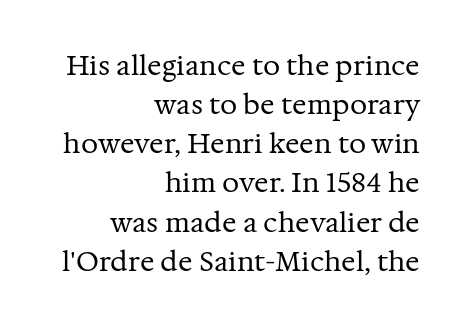
{"italic": "no", "bold": "no", "underline": "no", "align": "right", "line_spacing": "normal", "line_spacing_ratio": 1.45, "letter_spacing": "normal", "letter_spacing_em": 0.0, "glyph_px": 27}
